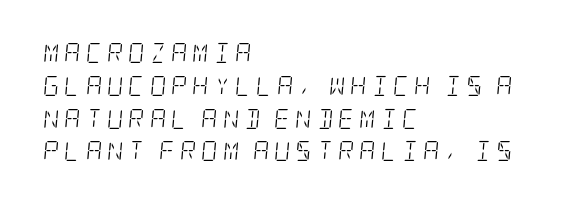
Q: Is the text bold? A: No.
Q: Is the text italic (slanted)? A: Yes, it leans right by about 5 degrees.
Q: Is the text underlined? A: No.
Q: How is the paragraph aligned? A: Left-aligned.
Q: Is the spacing between letters normal or unusually wide? A: Unusually wide.
Q: Is the spacing between lines tight, normal or loose? A: Normal.
